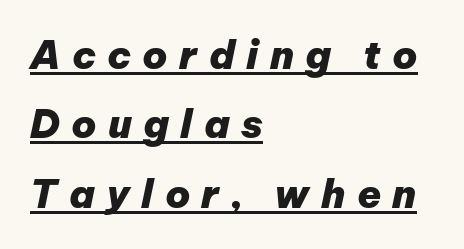
{"italic": "yes", "lean": "right", "slant_degrees": 12, "bold": "yes", "weight": "heavy", "width": "normal", "stroke_contrast": "low", "x_height": "medium", "monospaced": "no", "underline": "yes", "align": "left", "line_spacing_ratio": 1.78, "letter_spacing": "wide", "letter_spacing_em": 0.29, "glyph_px": 39}
